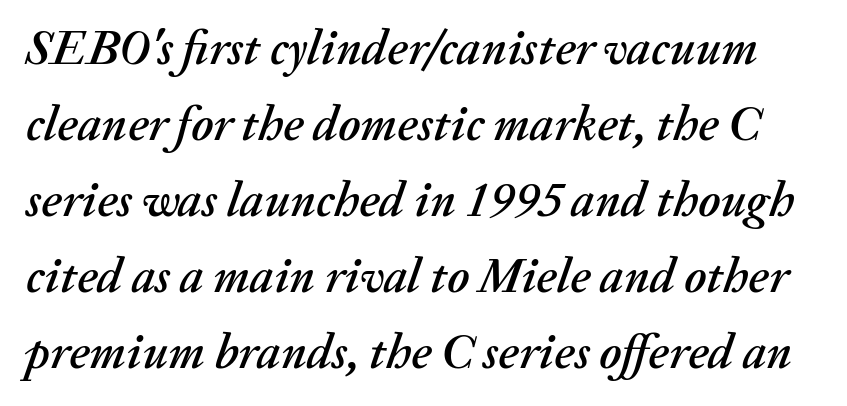
Q: Is the text italic (slanted)? A: Yes, it leans right by about 20 degrees.
Q: Is the text underlined? A: No.
Q: Is the spacing between letters normal or unusually wide? A: Normal.
Q: Is the spacing between lines tight, normal or loose? A: Normal.
Q: Width (condensed, normal, or wide)? A: Normal.
Q: Stroke contrast? A: Medium.
Q: x-height? A: Medium.
Q: Monospaced? A: No.
